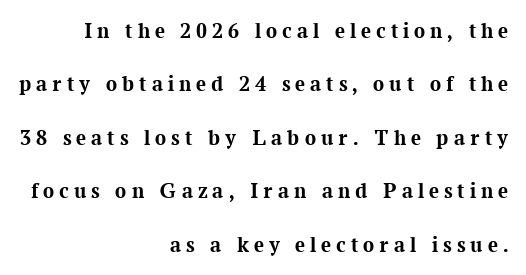
{"italic": "no", "bold": "yes", "underline": "no", "align": "right", "line_spacing": "loose", "line_spacing_ratio": 2.43, "letter_spacing": "wide", "letter_spacing_em": 0.23, "glyph_px": 22}
